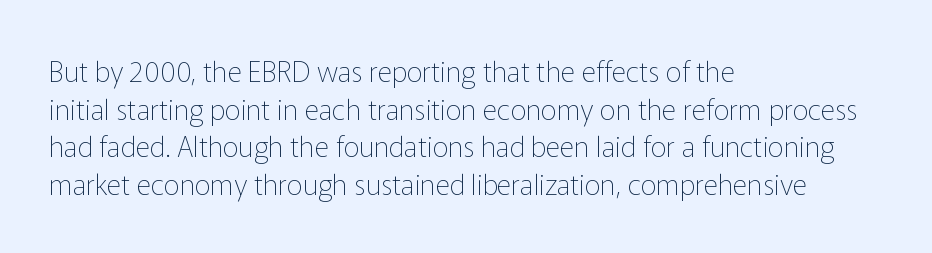
{"serif": "no", "italic": "no", "bold": "no", "weight": "thin", "width": "normal", "stroke_contrast": "low", "x_height": "medium", "monospaced": "no", "underline": "no", "align": "left", "line_spacing": "normal", "line_spacing_ratio": 1.34, "letter_spacing": "normal", "letter_spacing_em": 0.0, "glyph_px": 28}
